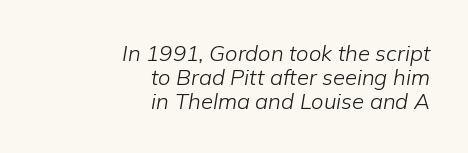
Just letters on the line, the space beneath them empty. The letters are slanted; this is an italic face. Summary of weight: not heavy and not bold. Where is the straight margin? On the right. Here the glyphs are tracked normally, forming tight word shapes. Baseline-to-baseline distance is barely more than the letter height.
